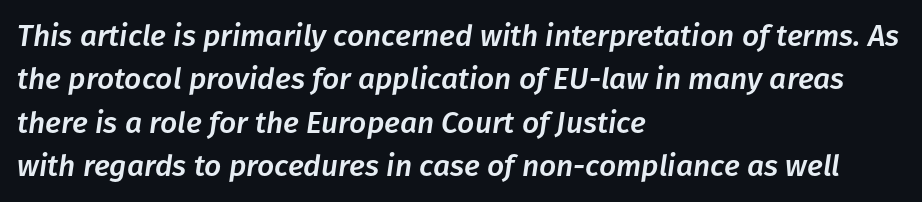
Each word holds together tightly as a unit, with standard inter-letter gaps. Visually the block forms a straight wall on the left and a jagged coastline on the right. The typography opts for an oblique posture over an upright one. Regarding leading, the lines here are spaced in the standard way.
